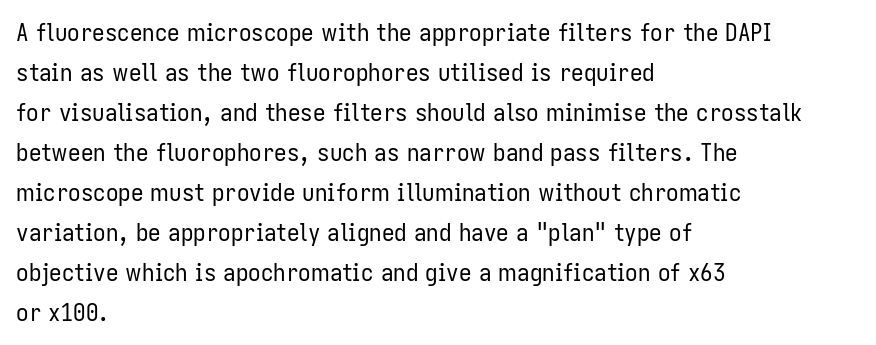
The image shows 25 px text type, upright; set left-aligned, normal line spacing (1.6x), normal letter spacing, not underlined.
